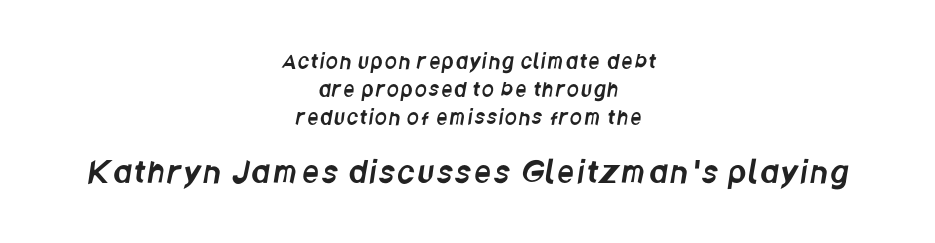
Nope, no serifs anywhere on these letters. The later block is typeset at a bigger size than the earlier block. Each line is balanced around a shared central axis. These lines are rendered in a variable-pitch font.
